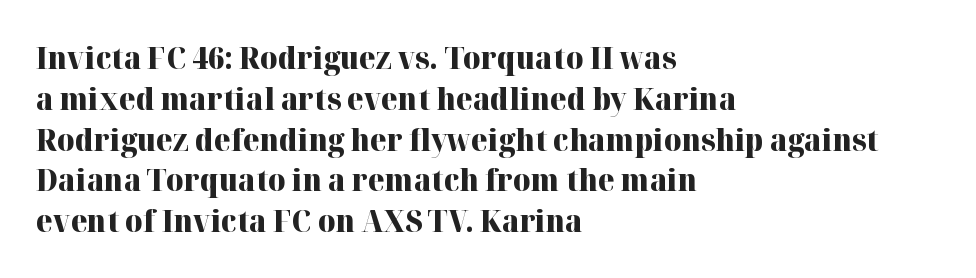
The image shows 30 px heavy serif type, upright; set left-aligned, normal line spacing (1.36x), normal letter spacing, not underlined; high stroke contrast and a medium x-height.
